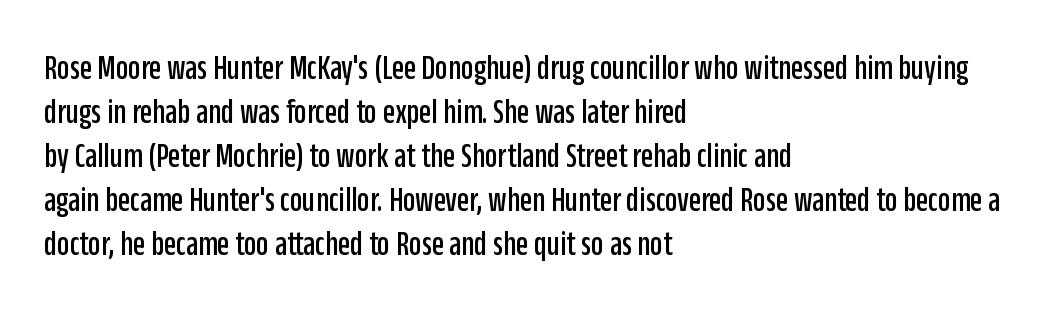
How are the letters spaced? Ordinarily, with no added tracking. Visually the block forms a straight wall on the left and a jagged coastline on the right. Ascenders rise straight up at ninety degrees. Here the designer chose a conventional face with non-uniform glyph widths.
